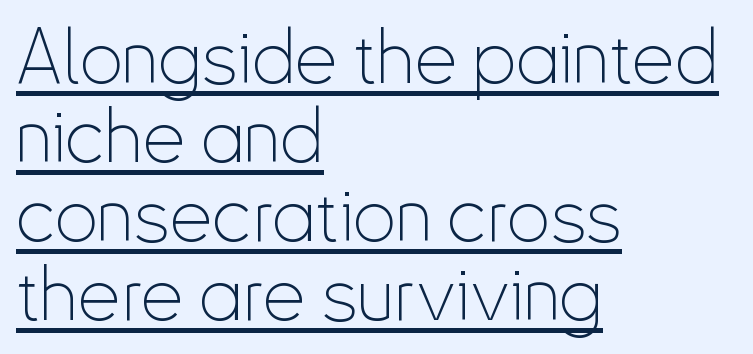
{"serif": "no", "italic": "no", "bold": "no", "weight": "thin", "width": "condensed", "stroke_contrast": "low", "x_height": "small", "monospaced": "no", "underline": "yes", "align": "left", "line_spacing": "tight", "line_spacing_ratio": 1.04, "letter_spacing": "normal", "letter_spacing_em": 0.0, "glyph_px": 76}
